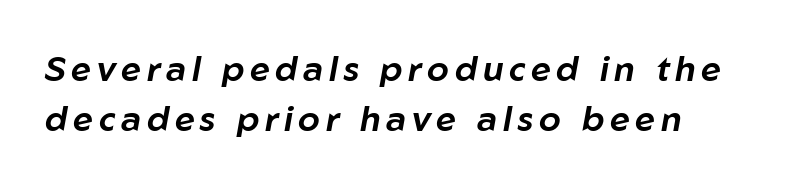
No word sits above an underline. The letters advance in unequal steps, a hallmark of proportional type. The rows are spaced the way most documents space them. The whole block is typeset with a tilt.
